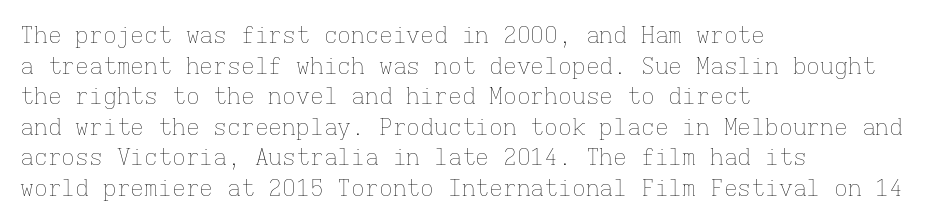
Vertical spacing — default. The text block is weighted toward the left margin, trailing off unevenly rightward. The baseline area is clear. These lines keep a tight, regular rhythm from letter to letter. No extra ink here — the face is not bold.
